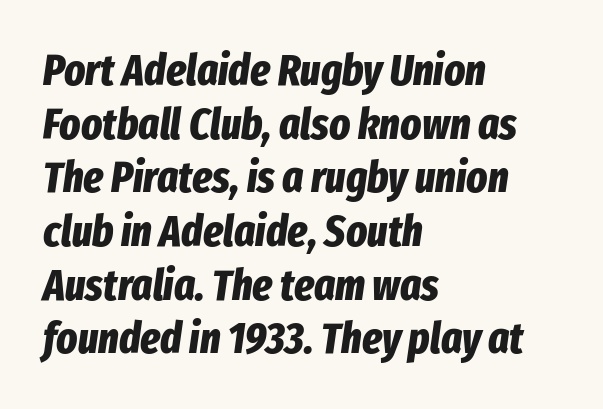
The image shows 44 px bold, condensed type, italic (leaning right); set left-aligned, line spacing 1.22x, normal letter spacing, not underlined; low stroke contrast and a medium x-height.
